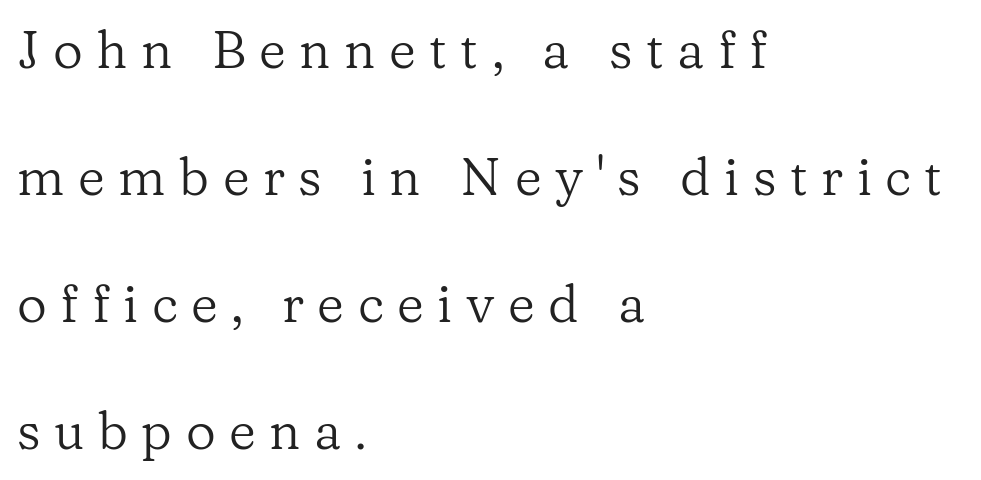
Q: Is the text bold? A: No.
Q: Is the text italic (slanted)? A: No, it is upright.
Q: Is the typeface a serif or a sans-serif typeface? A: Serif.
Q: Is the text underlined? A: No.
Q: How is the paragraph aligned? A: Left-aligned.
Q: Is the spacing between letters normal or unusually wide? A: Unusually wide.
Q: Is the spacing between lines tight, normal or loose? A: Loose.
Q: Width (condensed, normal, or wide)? A: Normal.
Q: Stroke contrast? A: Low.
Q: x-height? A: Medium.
Q: Monospaced? A: No.
